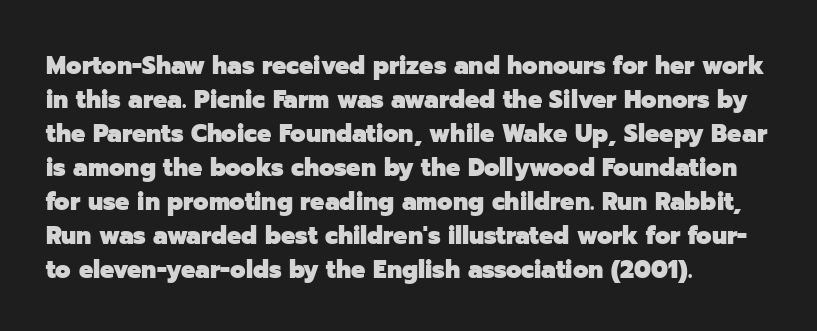
The image shows 25 px bold type, upright; set left-aligned, normal line spacing (1.36x), normal letter spacing, not underlined.
